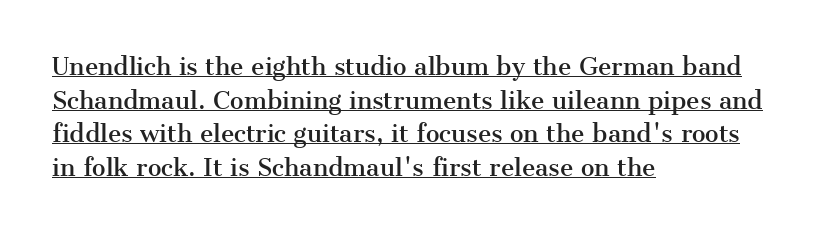
Q: Is the text italic (slanted)? A: No, it is upright.
Q: Is the text underlined? A: Yes.
Q: How is the paragraph aligned? A: Left-aligned.
Q: Is the spacing between letters normal or unusually wide? A: Normal.
Q: Is the spacing between lines tight, normal or loose? A: Normal.
